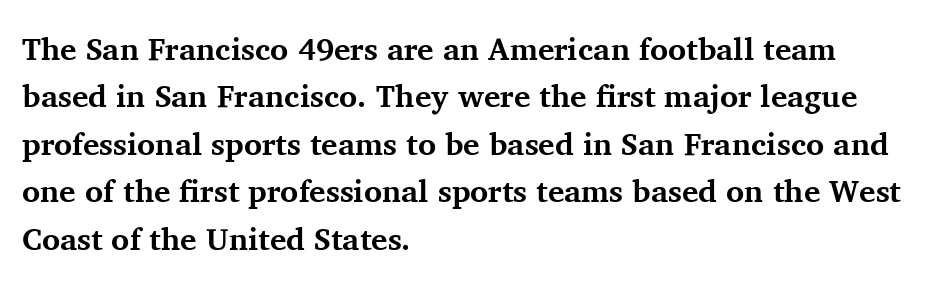
The rendering uses natural spacing where letterforms have individual widths. All the whitespace from short lines collects on the right. Regular leading. Every stem runs plumb, perpendicular to the baseline. Honestly, there is no underline to notice here at all. A serif font was chosen for this passage.
